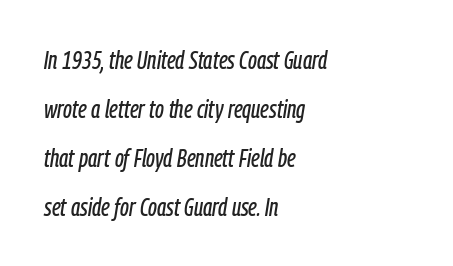
Q: Is the text italic (slanted)? A: Yes, it leans right by about 9 degrees.
Q: Is the text underlined? A: No.
Q: How is the paragraph aligned? A: Left-aligned.
Q: Is the spacing between letters normal or unusually wide? A: Normal.
Q: Is the spacing between lines tight, normal or loose? A: Loose.
